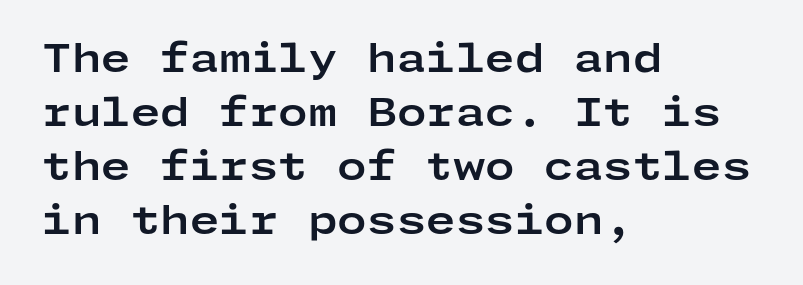
Vertical spacing — default. What kind of face is this? One without serifs — a sans. The string is rendered with underlining switched off. Reading down the block, your eye returns to a fixed left position each line.
